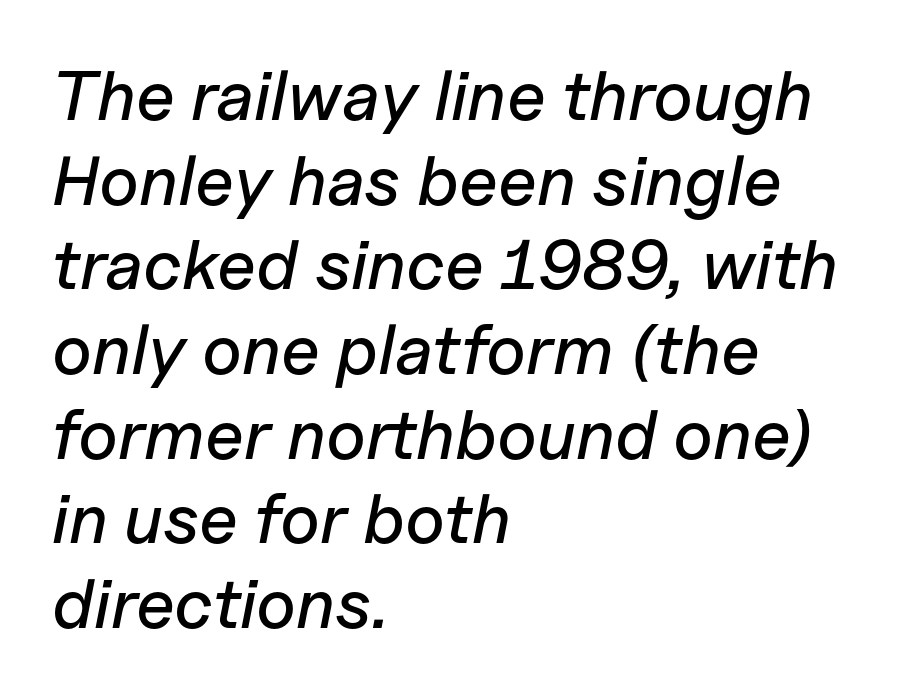
Q: Is the text italic (slanted)? A: Yes, it leans right by about 11 degrees.
Q: Is the text underlined? A: No.
Q: How is the paragraph aligned? A: Left-aligned.
Q: Is the spacing between letters normal or unusually wide? A: Normal.
Q: Width (condensed, normal, or wide)? A: Normal.
Q: Stroke contrast? A: Low.
Q: x-height? A: Medium.
Q: Monospaced? A: No.
